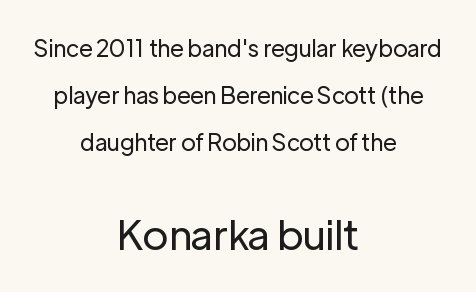
Q: Is the text bold? A: No.
Q: Is the text italic (slanted)? A: No, it is upright.
Q: Is the typeface a serif or a sans-serif typeface? A: Sans-serif.
Q: Is the text underlined? A: No.
Q: How is the paragraph aligned? A: Centered.
Q: Is the spacing between letters normal or unusually wide? A: Normal.
Q: Is the spacing between lines tight, normal or loose? A: Loose.
Q: Which block of text is set in a larger size, the first (top) or the second (bottom)? A: The second (bottom) one.
Q: Width (condensed, normal, or wide)? A: Normal.
Q: Stroke contrast? A: Low.
Q: x-height? A: Medium.
Q: Monospaced? A: No.
